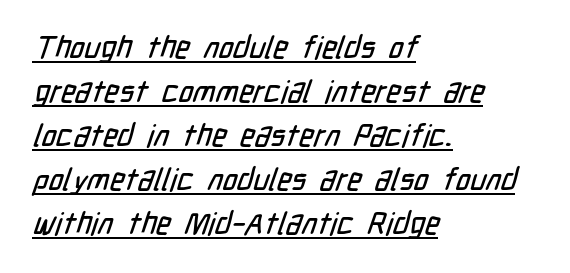
Q: Is the typeface a serif or a sans-serif typeface? A: Sans-serif.
Q: Is the text underlined? A: Yes.
Q: How is the paragraph aligned? A: Left-aligned.
Q: Is the spacing between letters normal or unusually wide? A: Normal.
Q: Is the spacing between lines tight, normal or loose? A: Normal.
Q: Width (condensed, normal, or wide)? A: Condensed.
Q: Stroke contrast? A: Low.
Q: x-height? A: Medium.
Q: Monospaced? A: No.
